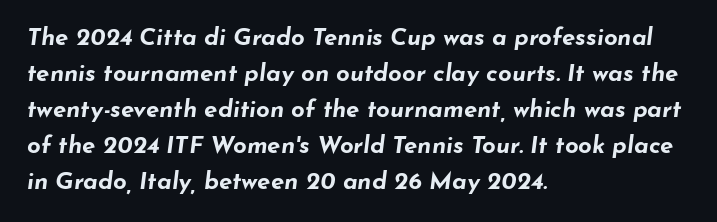
{"italic": "yes", "lean": "right", "slant_degrees": 7, "bold": "yes", "underline": "no", "align": "left", "line_spacing": "normal", "line_spacing_ratio": 1.5, "letter_spacing": "normal", "letter_spacing_em": 0.0, "glyph_px": 24}
